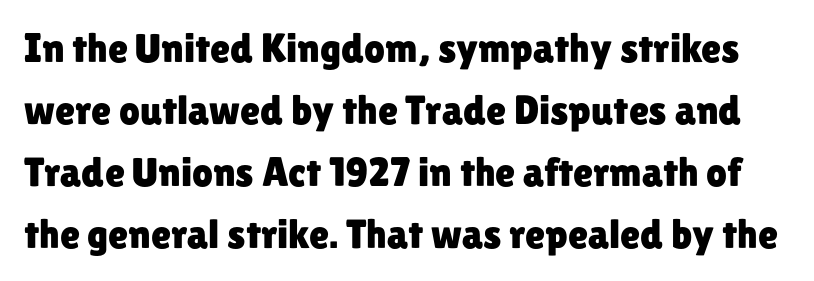
{"serif": "no", "italic": "no", "width": "normal", "stroke_contrast": "low", "x_height": "medium", "monospaced": "no", "underline": "no", "line_spacing": "normal", "line_spacing_ratio": 1.51, "letter_spacing": "normal", "letter_spacing_em": 0.0, "glyph_px": 41}
